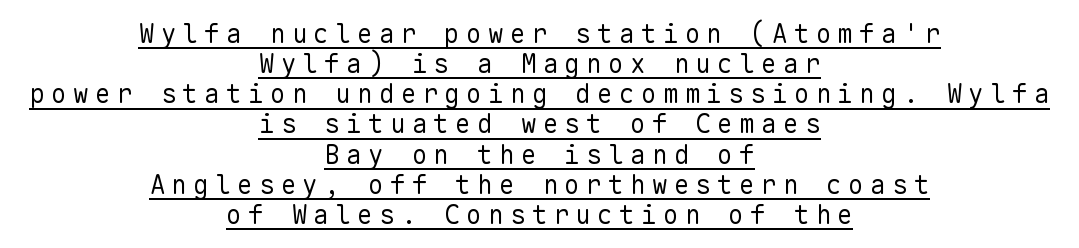
{"italic": "no", "bold": "no", "underline": "yes", "align": "center", "line_spacing_ratio": 1.16, "letter_spacing": "wide", "letter_spacing_em": 0.24, "glyph_px": 26}
